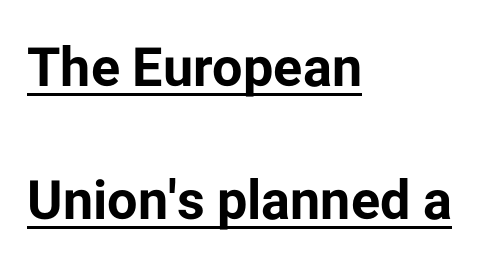
The image shows 54 px bold sans-serif type, upright; set left-aligned, loose line spacing (2.47x), normal letter spacing, underlined; low stroke contrast and a medium x-height.
